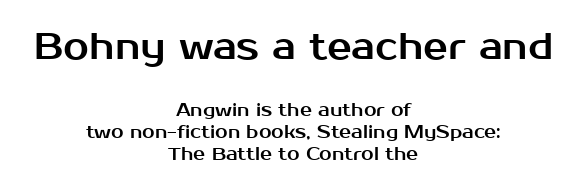
The zone under the glyphs is completely vacant. In terms of letterform style, serifs are entirely absent. No italicization has been applied; the sample stays upright. Varying glyph widths throughout — classic text-font behaviour. A student would call this center alignment; a typographer would say set centered.
